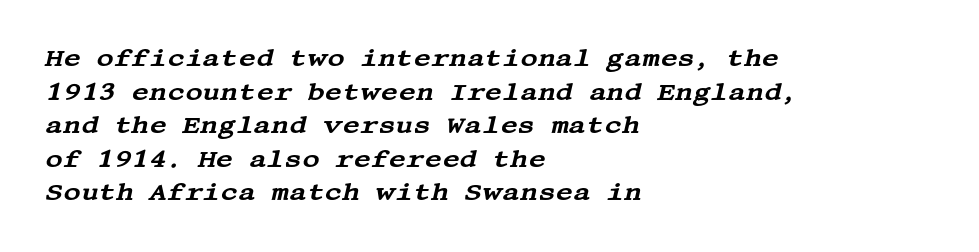
The string is rendered with underlining switched off. Nothing unusual about the tracking: characters are spaced as the font intends. Reading down the block, your eye returns to a fixed left position each line. Normally led — the rows are evenly, conventionally spaced.
